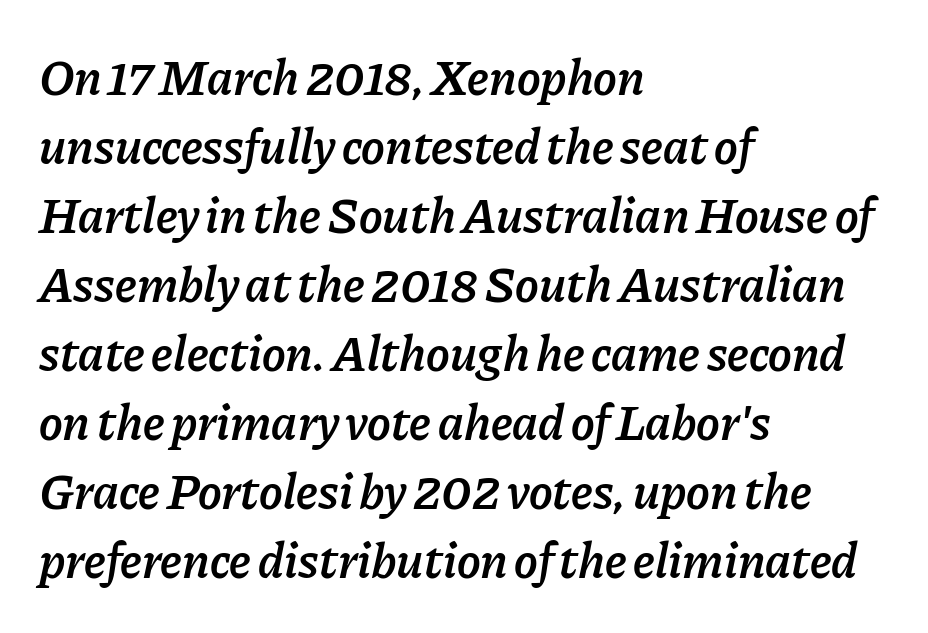
Q: Is the text bold? A: Semi-bold.
Q: Is the text italic (slanted)? A: Yes, it leans right by about 11 degrees.
Q: Is the text underlined? A: No.
Q: How is the paragraph aligned? A: Left-aligned.
Q: Is the spacing between letters normal or unusually wide? A: Normal.
Q: Is the spacing between lines tight, normal or loose? A: Normal.
Q: Width (condensed, normal, or wide)? A: Normal.
Q: Stroke contrast? A: Low.
Q: x-height? A: Medium.
Q: Monospaced? A: No.
